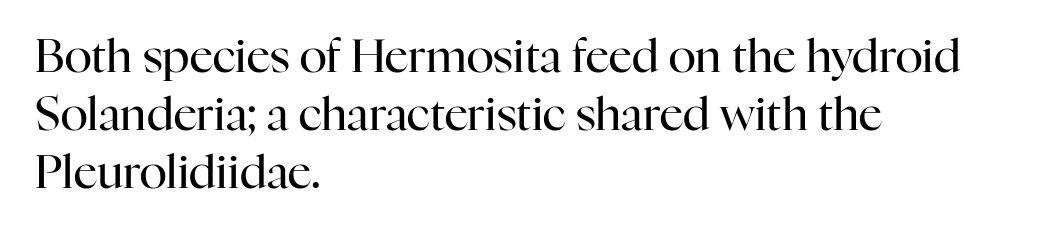
The lettering stays uniformly vertical, giving the passage a roman look. Does the type have serifs? Yes, each stem ends in a small foot. Check under the words: just untouched page. These lines keep a tight, regular rhythm from letter to letter.
